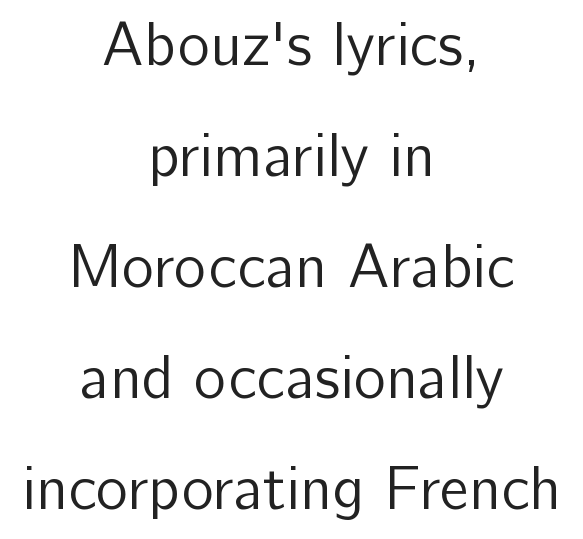
Q: Is the text bold? A: No.
Q: Is the text italic (slanted)? A: No, it is upright.
Q: Is the typeface a serif or a sans-serif typeface? A: Sans-serif.
Q: Is the text underlined? A: No.
Q: How is the paragraph aligned? A: Centered.
Q: Is the spacing between letters normal or unusually wide? A: Normal.
Q: Width (condensed, normal, or wide)? A: Normal.
Q: Stroke contrast? A: Low.
Q: x-height? A: Medium.
Q: Monospaced? A: No.
